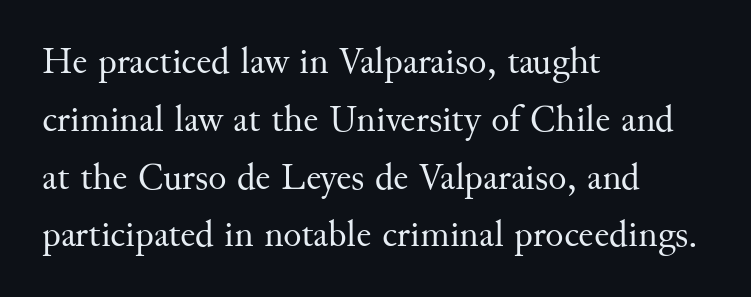
Q: Is the text bold? A: No.
Q: Is the text italic (slanted)? A: No, it is upright.
Q: Is the typeface a serif or a sans-serif typeface? A: Serif.
Q: Is the text underlined? A: No.
Q: How is the paragraph aligned? A: Left-aligned.
Q: Is the spacing between letters normal or unusually wide? A: Normal.
Q: Is the spacing between lines tight, normal or loose? A: Normal.
Q: Width (condensed, normal, or wide)? A: Normal.
Q: Stroke contrast? A: Medium.
Q: x-height? A: Small.
Q: Monospaced? A: No.
